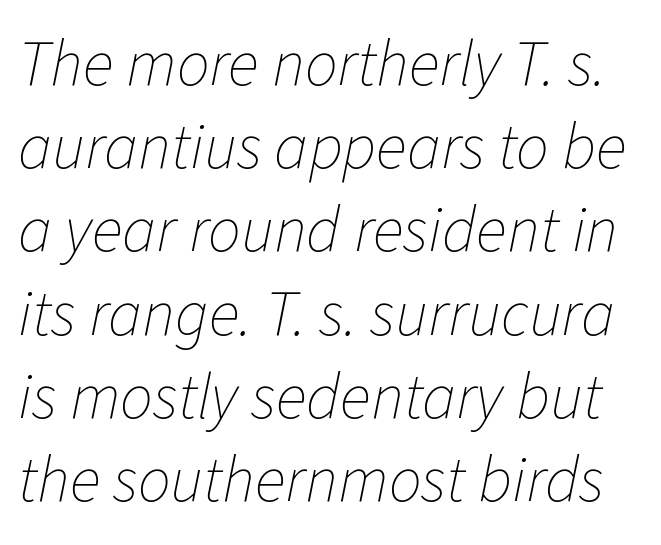
Spacing verdict: proportional, widths tailored to each character. The whole block is typeset with a tilt. Weight: regular or lighter. Glyph-to-glyph distance matches everyday printed text.
